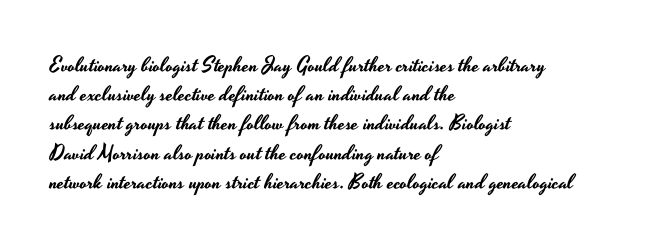
Q: Is the text italic (slanted)? A: Yes.
Q: Is the text underlined? A: No.
Q: How is the paragraph aligned? A: Left-aligned.
Q: Is the spacing between letters normal or unusually wide? A: Normal.
Q: Is the spacing between lines tight, normal or loose? A: Normal.
